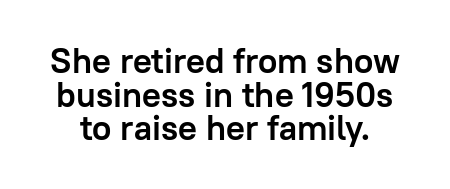
{"serif": "no", "italic": "no", "bold": "yes", "weight": "semibold", "width": "normal", "stroke_contrast": "low", "x_height": "medium", "monospaced": "no", "underline": "no", "line_spacing": "tight", "line_spacing_ratio": 0.96, "letter_spacing": "normal", "letter_spacing_em": 0.0, "glyph_px": 35}
